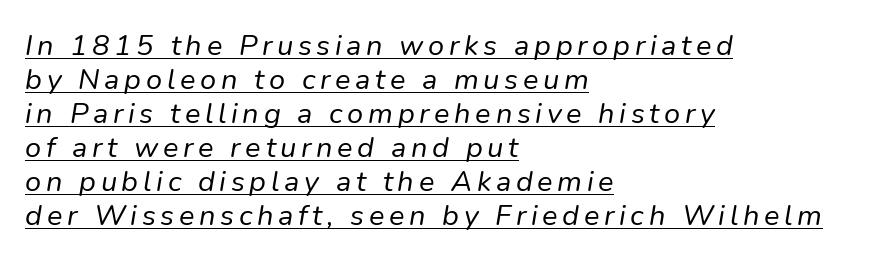
The rendered words wear a rule along their underside. It's the slanting kind of type. Short and long lines alike share a common starting point at left. Is this a fixed-width face? No — the glyphs have proportional, varying widths.
